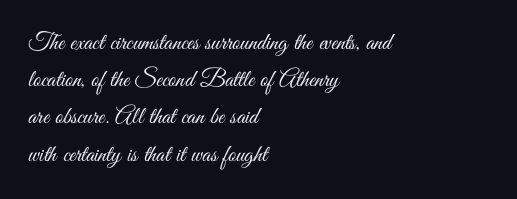
This sample uses plain, unmodified letter spacing. Has an underline been added? It has not. The designer left line spacing at the default. The cut favours lightness, reaching ordinary text weight at its darkest. Layout note: lines flush left.
